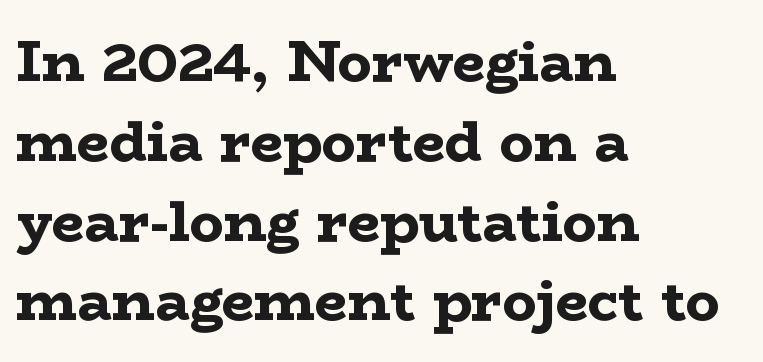
Q: Is the text bold? A: Yes.
Q: Is the text italic (slanted)? A: No, it is upright.
Q: Is the typeface a serif or a sans-serif typeface? A: Serif.
Q: Is the text underlined? A: No.
Q: How is the paragraph aligned? A: Left-aligned.
Q: Is the spacing between letters normal or unusually wide? A: Normal.
Q: Is the spacing between lines tight, normal or loose? A: Normal.
Q: Width (condensed, normal, or wide)? A: Wide.
Q: Stroke contrast? A: Low.
Q: x-height? A: Medium.
Q: Monospaced? A: No.
